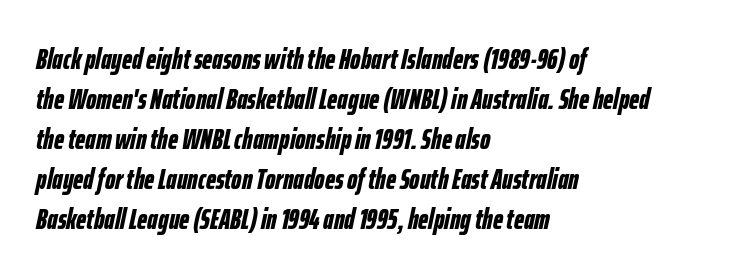
Q: Is the text bold? A: Yes.
Q: Is the text italic (slanted)? A: Yes, it leans right by about 12 degrees.
Q: Is the text underlined? A: No.
Q: How is the paragraph aligned? A: Left-aligned.
Q: Is the spacing between letters normal or unusually wide? A: Normal.
Q: Is the spacing between lines tight, normal or loose? A: Normal.
Q: Width (condensed, normal, or wide)? A: Condensed.
Q: Stroke contrast? A: Low.
Q: x-height? A: Medium.
Q: Monospaced? A: No.
